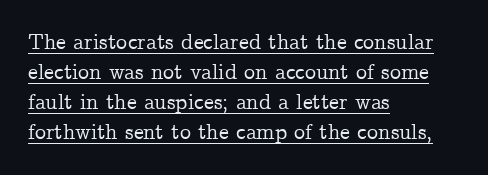
The image shows 22 px text type, upright; set left-aligned, normal line spacing (1.36x), normal letter spacing, underlined.
